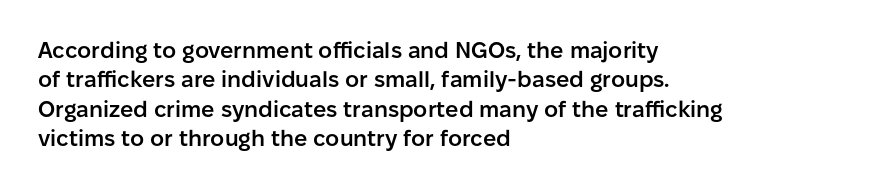
Q: Is the text bold? A: Semi-bold.
Q: Is the text italic (slanted)? A: No, it is upright.
Q: Is the text underlined? A: No.
Q: How is the paragraph aligned? A: Left-aligned.
Q: Is the spacing between letters normal or unusually wide? A: Normal.
Q: Is the spacing between lines tight, normal or loose? A: Normal.
